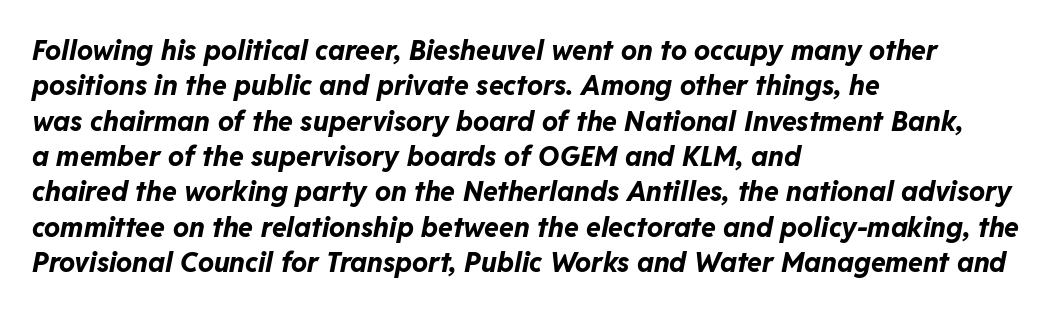
Q: Is the text bold? A: Yes.
Q: Is the text italic (slanted)? A: Yes, it leans right by about 11 degrees.
Q: Is the text underlined? A: No.
Q: How is the paragraph aligned? A: Left-aligned.
Q: Is the spacing between letters normal or unusually wide? A: Normal.
Q: Is the spacing between lines tight, normal or loose? A: Normal.
